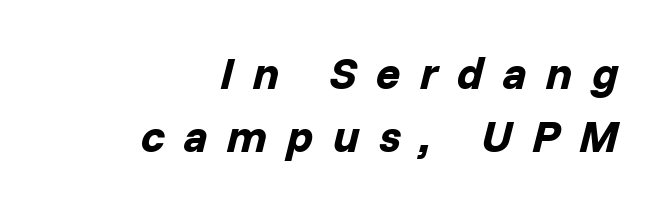
{"italic": "yes", "lean": "right", "slant_degrees": 14, "bold": "yes", "weight": "bold", "width": "normal", "stroke_contrast": "low", "x_height": "medium", "monospaced": "no", "underline": "no", "align": "right", "line_spacing": "normal", "line_spacing_ratio": 1.39, "letter_spacing": "wide", "letter_spacing_em": 0.43, "glyph_px": 45}
